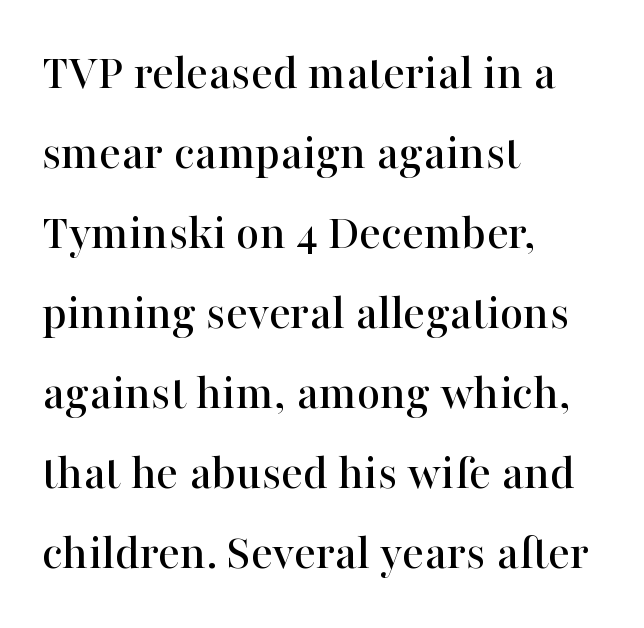
Q: Is the text italic (slanted)? A: No, it is upright.
Q: Is the typeface a serif or a sans-serif typeface? A: Serif.
Q: Is the text underlined? A: No.
Q: How is the paragraph aligned? A: Left-aligned.
Q: Is the spacing between letters normal or unusually wide? A: Normal.
Q: Is the spacing between lines tight, normal or loose? A: Normal.
Q: Width (condensed, normal, or wide)? A: Normal.
Q: Stroke contrast? A: High.
Q: x-height? A: Medium.
Q: Monospaced? A: No.
